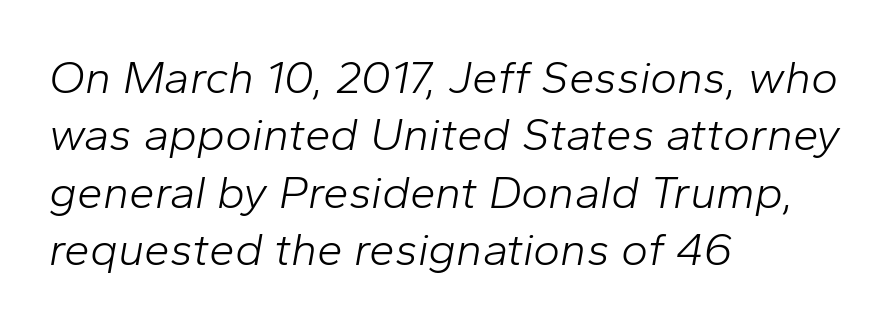
Q: Is the text bold? A: No.
Q: Is the text italic (slanted)? A: Yes, it leans right by about 10 degrees.
Q: Is the text underlined? A: No.
Q: How is the paragraph aligned? A: Left-aligned.
Q: Is the spacing between letters normal or unusually wide? A: Normal.
Q: Is the spacing between lines tight, normal or loose? A: Normal.
Q: Width (condensed, normal, or wide)? A: Normal.
Q: Stroke contrast? A: Low.
Q: x-height? A: Medium.
Q: Monospaced? A: No.
